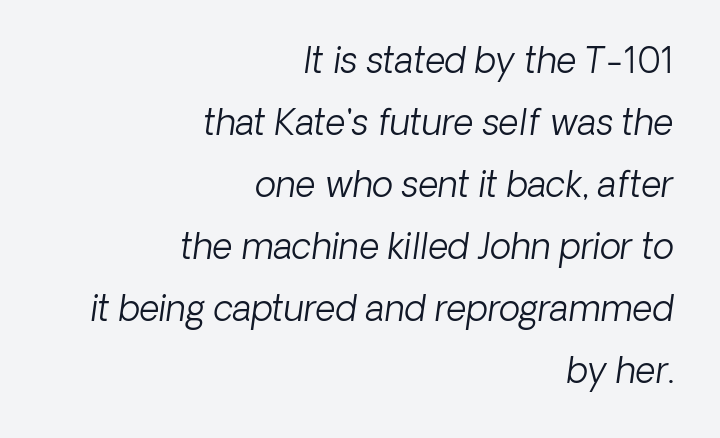
{"serif": "no", "bold": "no", "weight": "light", "width": "normal", "stroke_contrast": "low", "x_height": "medium", "monospaced": "no", "underline": "no", "align": "right", "line_spacing_ratio": 1.77, "letter_spacing": "normal", "letter_spacing_em": 0.0, "glyph_px": 35}
